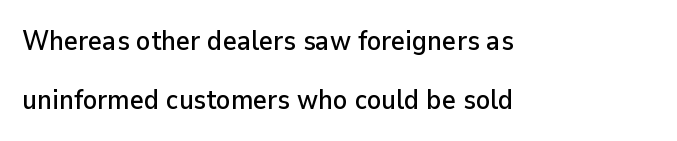
Q: Is the text italic (slanted)? A: No, it is upright.
Q: Is the text underlined? A: No.
Q: How is the paragraph aligned? A: Left-aligned.
Q: Is the spacing between letters normal or unusually wide? A: Normal.
Q: Is the spacing between lines tight, normal or loose? A: Loose.
